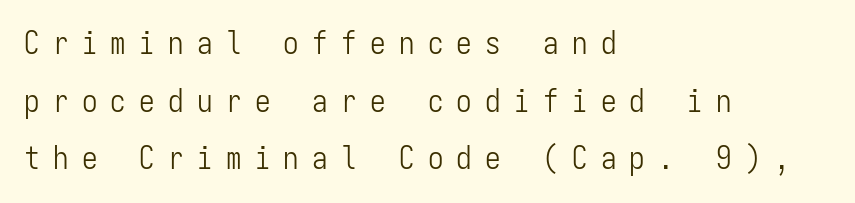
The image shows 31 px light, condensed sans-serif type, upright, monospaced; set left-aligned, line spacing 1.86x, unusually wide letter spacing (+0.43 em), not underlined; low stroke contrast and a medium x-height.
